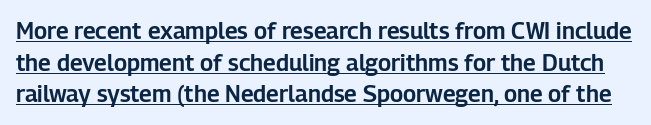
This sample carries an underscore along the baseline area. Line spacing here is normal. Compared with typical body copy, the letter spacing here is the same. A typesetter would mark this as roman, not italic.
